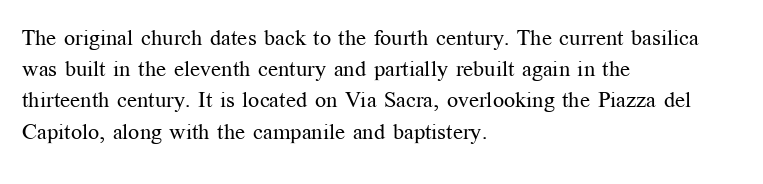
{"italic": "no", "bold": "no", "underline": "no", "align": "left", "line_spacing": "normal", "line_spacing_ratio": 1.42, "letter_spacing": "normal", "letter_spacing_em": 0.0, "glyph_px": 22}
